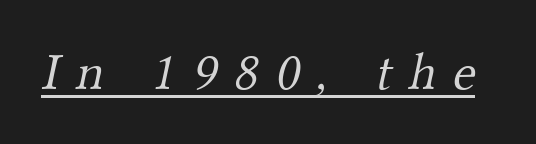
{"serif": "yes", "bold": "no", "weight": "light", "width": "normal", "stroke_contrast": "medium", "x_height": "small", "monospaced": "no", "underline": "yes", "letter_spacing": "wide", "letter_spacing_em": 0.32, "glyph_px": 53}
